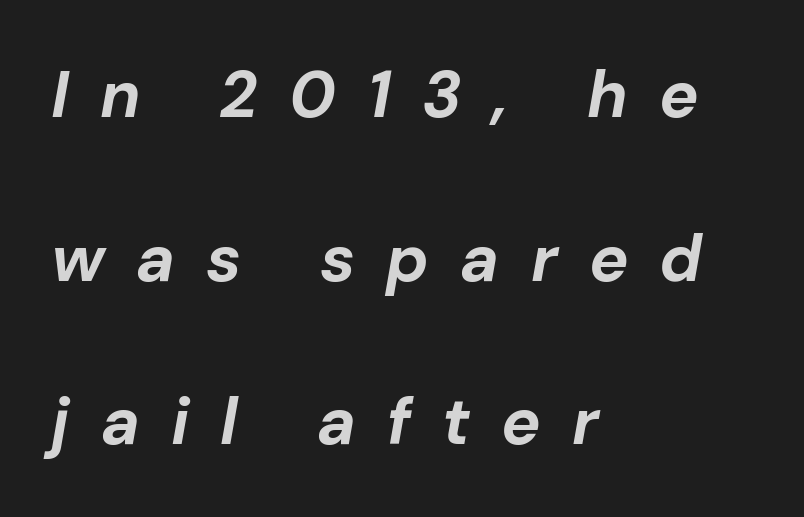
Words appear elongated and porous because spacing is wide. Would a proofreader flag this as italicized? Yes. The paragraph has a hard left edge and a soft right edge. A bare baseline throughout the passage. Line spacing here is loose. A typesetter would call this proportional, since set widths differ per character.
